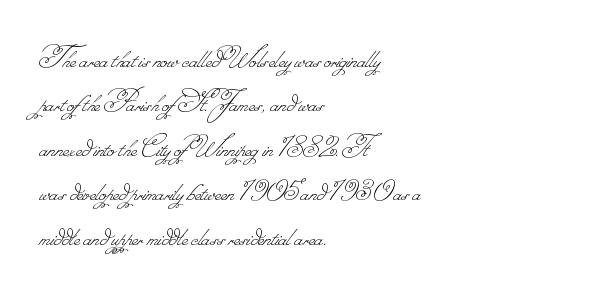
The vertical gap from one line to the next is medium. The space directly below the letters is spotless. The face used here is rendered with its standard letterfit. The cut favours lightness, reaching ordinary text weight at its darkest. This sample has the flowing, uneven cadence of proportional lettering. The setting favours the left margin, as ordinary paragraphs usually do.
